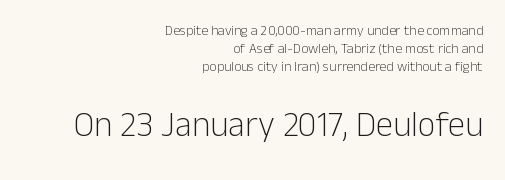
Q: Is the text bold? A: No.
Q: Is the text italic (slanted)? A: No, it is upright.
Q: Is the typeface a serif or a sans-serif typeface? A: Sans-serif.
Q: Is the text underlined? A: No.
Q: How is the paragraph aligned? A: Right-aligned.
Q: Is the spacing between letters normal or unusually wide? A: Normal.
Q: Is the spacing between lines tight, normal or loose? A: Normal.
Q: Which block of text is set in a larger size, the first (top) or the second (bottom)? A: The second (bottom) one.
Q: Width (condensed, normal, or wide)? A: Normal.
Q: Stroke contrast? A: Low.
Q: x-height? A: Medium.
Q: Monospaced? A: No.
